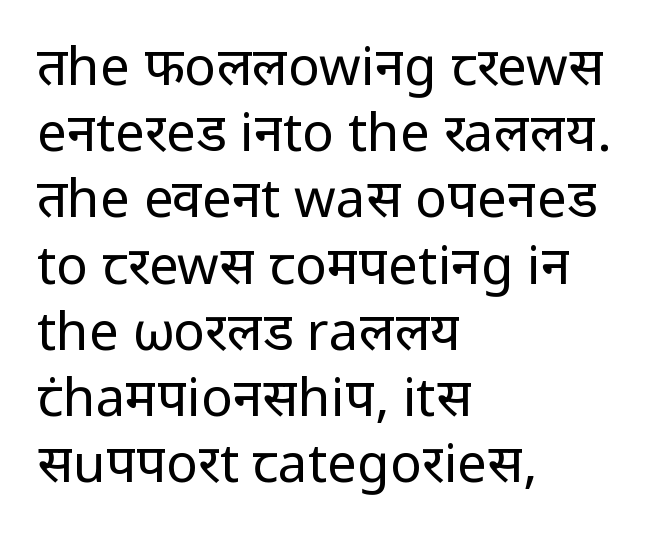
The face used here is a sans, in the tradition of grotesques and geometrics. Here the designer chose a conventional face with non-uniform glyph widths. The rows are spaced the way most documents space them. Lines of text with bare space underneath. Line beginnings align vertically; line endings do not.
